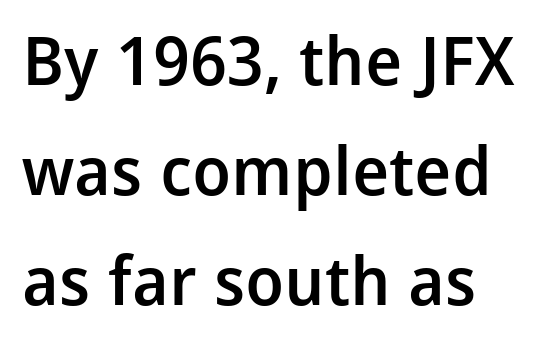
This is the in-between weight designers call semibold or demi. Do the letters lean? They stand straight. Do the characters align in a grid? No, the font is proportional. The tracking reads as untouched default to a designer's eye. Font category for this specimen: sans-serif.
